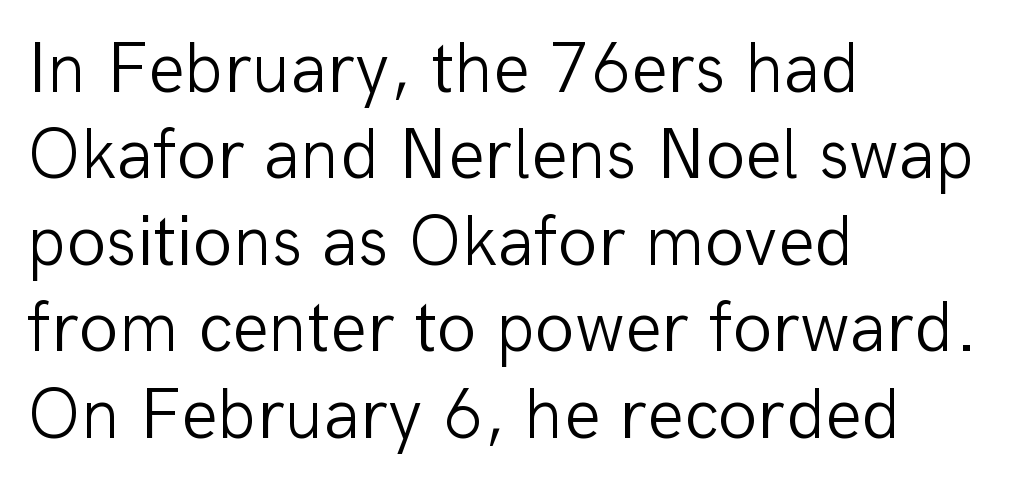
{"serif": "no", "italic": "no", "bold": "no", "weight": "light", "width": "normal", "stroke_contrast": "low", "x_height": "medium", "monospaced": "no", "underline": "no", "align": "left", "line_spacing_ratio": 1.2, "letter_spacing": "normal", "letter_spacing_em": 0.0, "glyph_px": 72}
